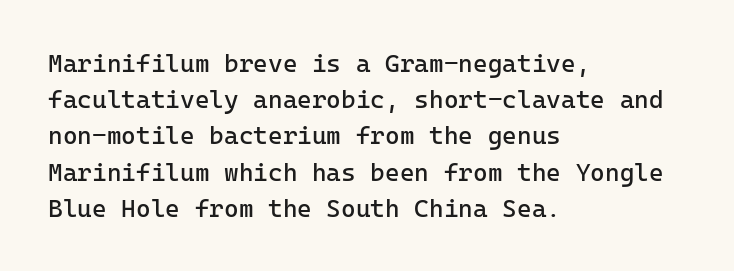
{"italic": "no", "bold": "no", "underline": "no", "align": "left", "line_spacing": "normal", "line_spacing_ratio": 1.45, "letter_spacing": "normal", "letter_spacing_em": 0.0, "glyph_px": 25}
